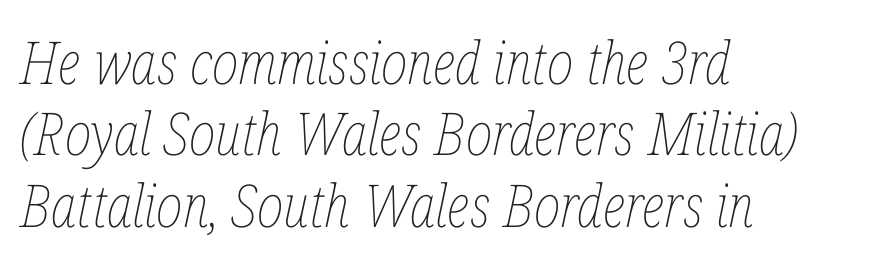
{"italic": "yes", "lean": "right", "slant_degrees": 12, "bold": "no", "weight": "thin", "width": "condensed", "stroke_contrast": "low", "x_height": "medium", "monospaced": "no", "underline": "no", "align": "left", "line_spacing_ratio": 1.21, "letter_spacing": "normal", "letter_spacing_em": 0.0, "glyph_px": 59}
